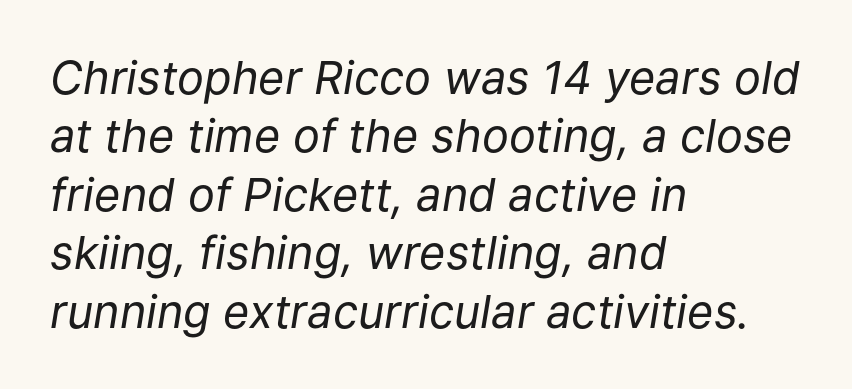
{"italic": "yes", "lean": "right", "slant_degrees": 9, "bold": "no", "weight": "regular", "width": "normal", "stroke_contrast": "low", "x_height": "medium", "monospaced": "no", "underline": "no", "align": "left", "line_spacing": "normal", "line_spacing_ratio": 1.3, "letter_spacing": "normal", "letter_spacing_em": 0.0, "glyph_px": 45}
